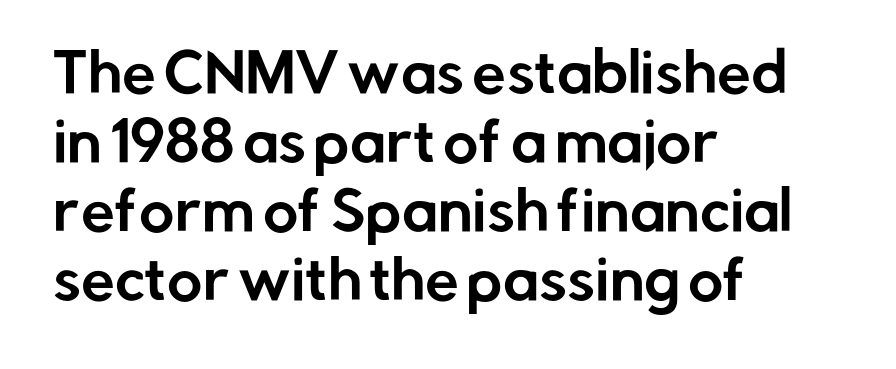
Q: Is the text italic (slanted)? A: No, it is upright.
Q: Is the typeface a serif or a sans-serif typeface? A: Sans-serif.
Q: Is the text underlined? A: No.
Q: How is the paragraph aligned? A: Left-aligned.
Q: Is the spacing between letters normal or unusually wide? A: Normal.
Q: Is the spacing between lines tight, normal or loose? A: Normal.
Q: Width (condensed, normal, or wide)? A: Normal.
Q: Stroke contrast? A: Low.
Q: x-height? A: Medium.
Q: Monospaced? A: No.
